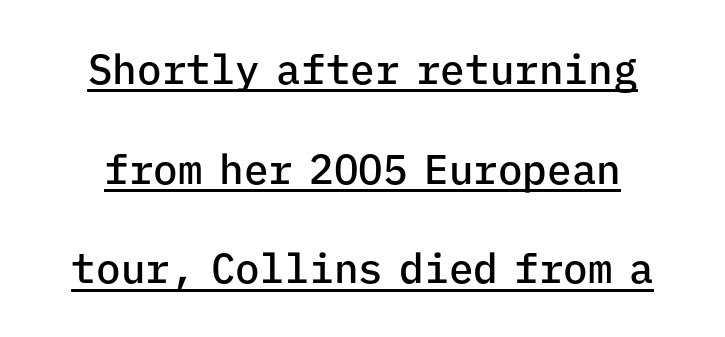
{"serif": "no", "italic": "no", "bold": "semi", "weight": "semibold", "width": "normal", "stroke_contrast": "low", "x_height": "medium", "monospaced": "yes", "underline": "yes", "line_spacing": "loose", "line_spacing_ratio": 2.43, "letter_spacing": "normal", "letter_spacing_em": 0.0, "glyph_px": 41}
